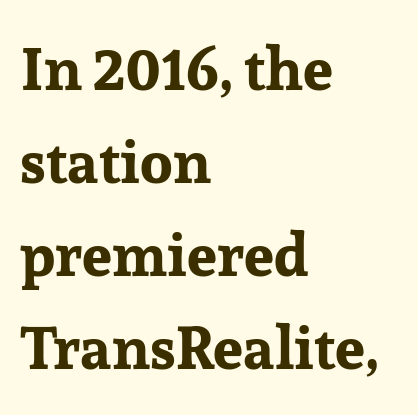
The image shows 60 px bold serif type, upright; set left-aligned, normal line spacing (1.55x), normal letter spacing, not underlined; low stroke contrast and a medium x-height.
